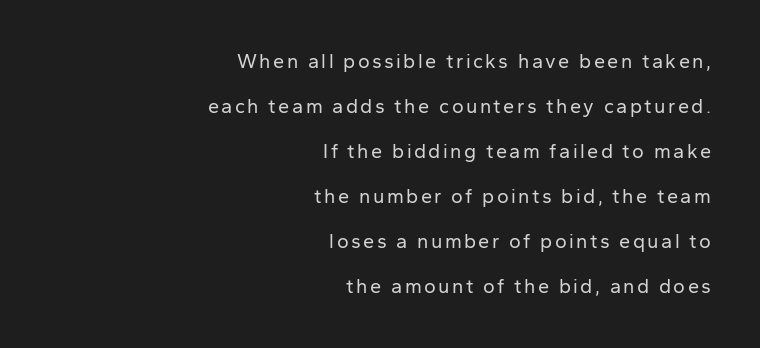
{"italic": "no", "bold": "no", "underline": "no", "align": "right", "line_spacing": "loose", "line_spacing_ratio": 2.25, "glyph_px": 20}
